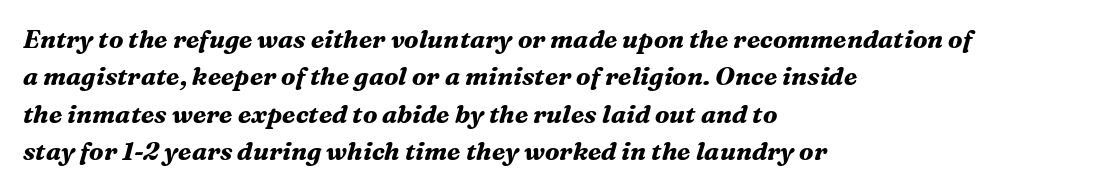
Q: Is the text bold? A: Yes.
Q: Is the text italic (slanted)? A: Yes, it leans right by about 16 degrees.
Q: Is the text underlined? A: No.
Q: How is the paragraph aligned? A: Left-aligned.
Q: Is the spacing between letters normal or unusually wide? A: Normal.
Q: Is the spacing between lines tight, normal or loose? A: Normal.
